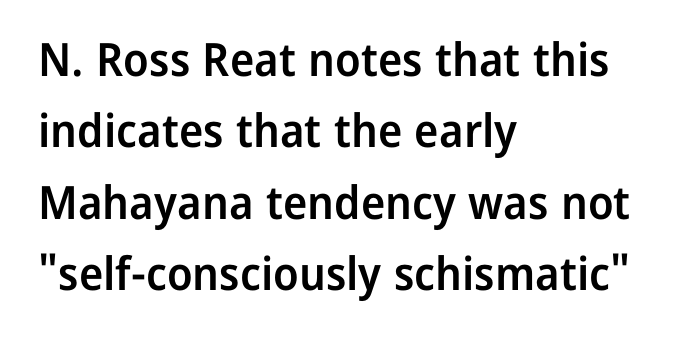
{"serif": "no", "italic": "no", "bold": "semi", "weight": "semibold", "width": "normal", "stroke_contrast": "low", "x_height": "medium", "monospaced": "no", "underline": "no", "align": "left", "line_spacing": "normal", "line_spacing_ratio": 1.55, "letter_spacing": "normal", "letter_spacing_em": 0.0, "glyph_px": 46}
